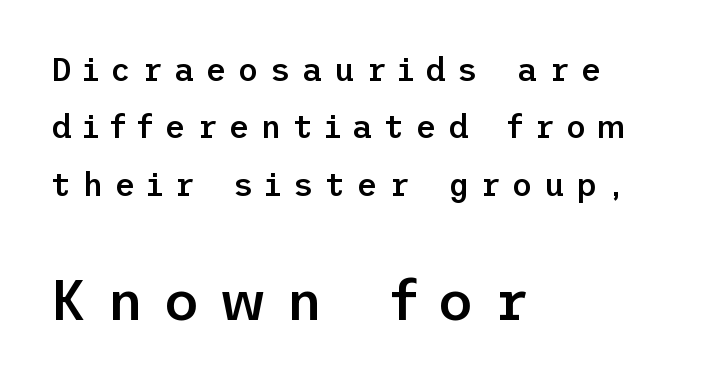
{"serif": "no", "italic": "no", "bold": "semi", "weight": "semibold", "width": "normal", "stroke_contrast": "low", "x_height": "medium", "underline": "no", "align": "left", "line_spacing_ratio": 1.79, "letter_spacing": "wide", "letter_spacing_em": 0.35, "larger_block": "second", "size_ratio": 1.75, "glyph_px": 56}
